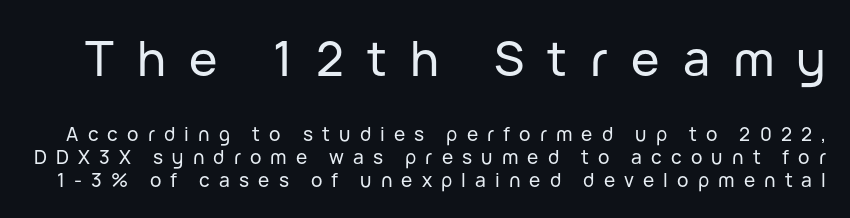
{"serif": "no", "italic": "no", "width": "normal", "stroke_contrast": "low", "x_height": "medium", "monospaced": "no", "underline": "no", "line_spacing_ratio": 1.21, "letter_spacing": "wide", "letter_spacing_em": 0.48, "larger_block": "first", "size_ratio": 2.53, "glyph_px": 48}
